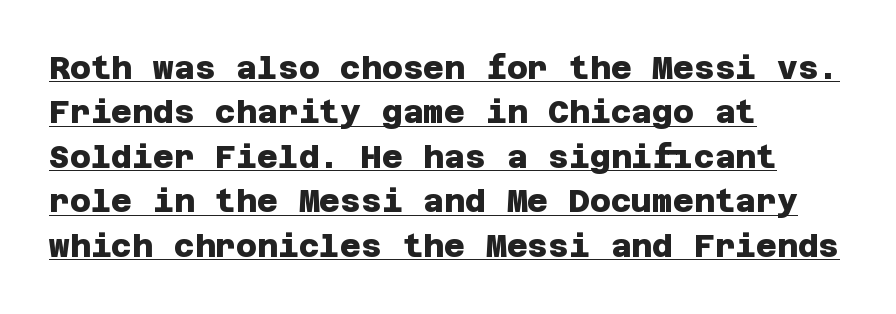
This rendering employs a face without finishing strokes, i.e., a sans-serif. Inter-character spacing is left at the font's built-in metrics. A rule runs beneath these lines of type. Typesetter's note: full bold, strokes at maximum text heaviness.
